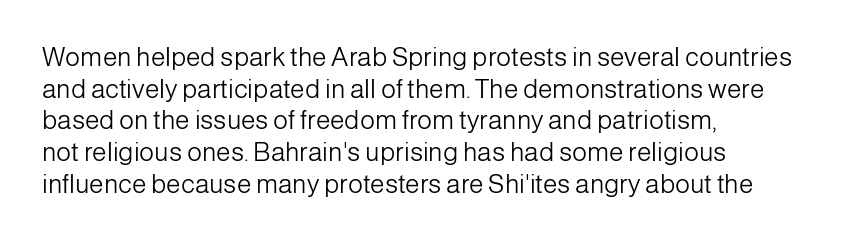
Q: Is the text bold? A: No.
Q: Is the text italic (slanted)? A: No, it is upright.
Q: Is the text underlined? A: No.
Q: How is the paragraph aligned? A: Left-aligned.
Q: Is the spacing between letters normal or unusually wide? A: Normal.
